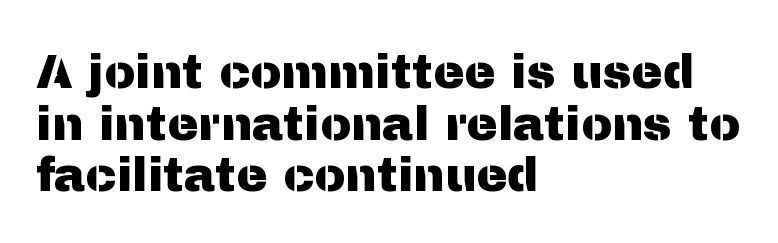
{"serif": "no", "italic": "no", "width": "normal", "stroke_contrast": "medium", "x_height": "medium", "monospaced": "no", "underline": "no", "align": "left", "line_spacing": "tight", "line_spacing_ratio": 1.1, "letter_spacing": "normal", "letter_spacing_em": 0.0, "glyph_px": 47}
